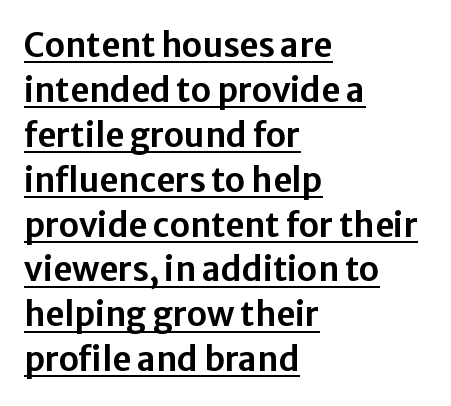
The image shows 33 px sans-serif type, upright; set left-aligned, normal line spacing (1.36x), normal letter spacing, underlined; low stroke contrast and a medium x-height.
